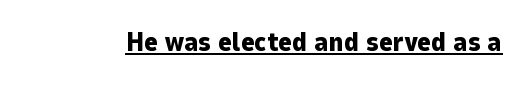
The image shows 26 px bold type, upright; set normal letter spacing, underlined.
